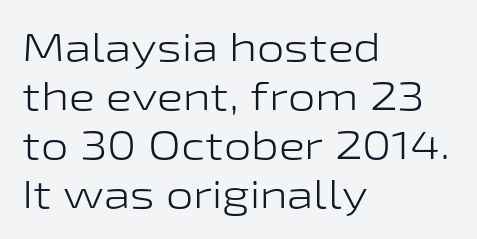
{"serif": "no", "italic": "no", "bold": "no", "weight": "light", "width": "wide", "stroke_contrast": "low", "x_height": "medium", "monospaced": "no", "underline": "no", "align": "left", "line_spacing": "normal", "line_spacing_ratio": 1.26, "letter_spacing": "normal", "letter_spacing_em": 0.0, "glyph_px": 39}
